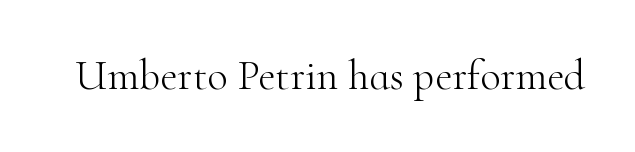
{"serif": "yes", "italic": "no", "bold": "no", "weight": "light", "width": "normal", "stroke_contrast": "high", "x_height": "small", "monospaced": "no", "underline": "no", "letter_spacing": "normal", "letter_spacing_em": 0.0, "glyph_px": 42}
